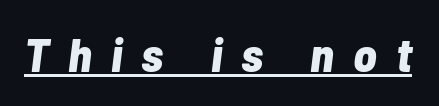
The image shows 48 px bold, condensed type, italic (leaning right); set unusually wide letter spacing (+0.4 em), underlined; low stroke contrast and a medium x-height.
